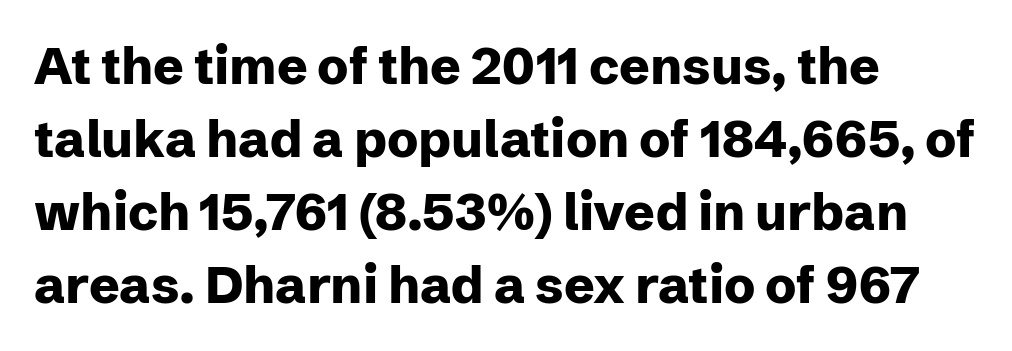
{"serif": "no", "italic": "no", "bold": "yes", "weight": "heavy", "width": "normal", "stroke_contrast": "low", "x_height": "medium", "monospaced": "no", "underline": "no", "align": "left", "line_spacing": "normal", "line_spacing_ratio": 1.43, "letter_spacing": "normal", "letter_spacing_em": 0.0, "glyph_px": 51}
